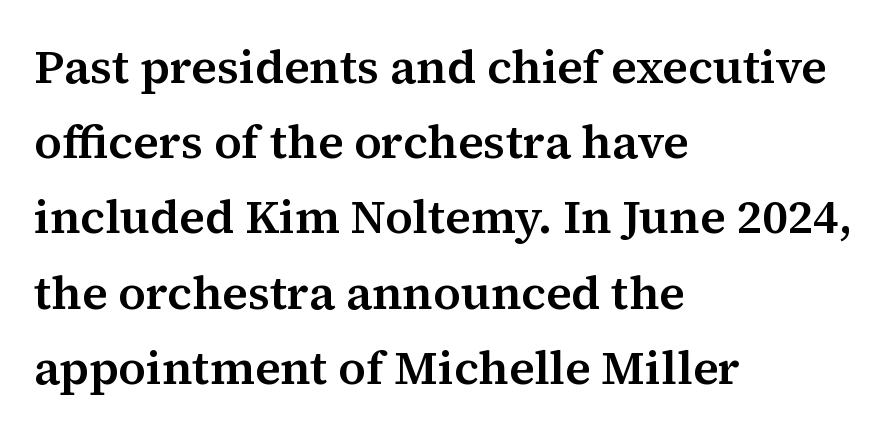
{"serif": "yes", "italic": "no", "width": "normal", "stroke_contrast": "medium", "x_height": "medium", "monospaced": "no", "underline": "no", "align": "left", "line_spacing": "normal", "line_spacing_ratio": 1.6, "letter_spacing": "normal", "letter_spacing_em": 0.0, "glyph_px": 47}
